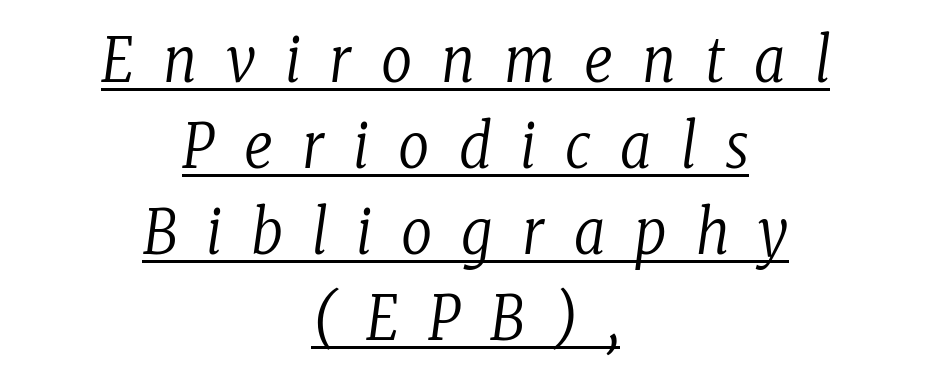
Notice how the passage keeps no hard edge, just a central spine. What decoration does the sample have? An underline. There is plenty of visible air inserted between adjacent glyphs. Quick note: interline space is typical. The letters advance in unequal steps, a hallmark of proportional type. Compared with a typical body face, this is equally light or lighter still.
